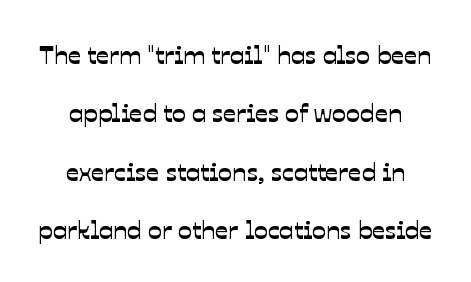
The image shows 26 px text type; set centered, loose line spacing (2.25x), normal letter spacing, not underlined.
